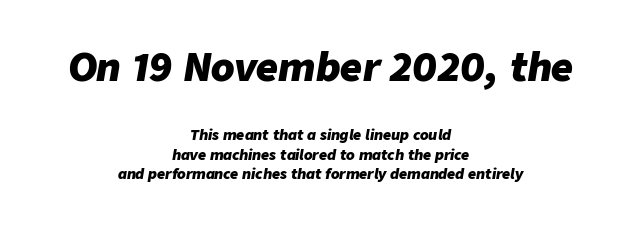
The image shows 38 px heavy type, italic (leaning right); set centered, normal line spacing (1.37x), normal letter spacing, not underlined; the first (top) block is 2.71x larger; low stroke contrast and a medium x-height.
